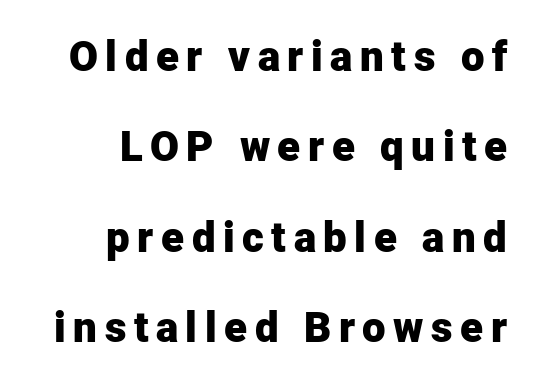
These lines are set flush right with a ragged left edge. Vertically, the passage feels expansive, rows floating well apart. Every character sits straight up, as roman type does. A sans-serif font was chosen for this passage. Varying glyph widths throughout — classic text-font behaviour. A bare baseline throughout the passage.
